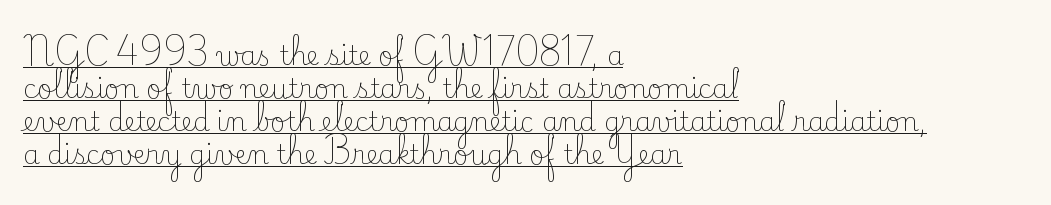
{"italic": "no", "bold": "no", "underline": "yes", "align": "left", "line_spacing": "normal", "line_spacing_ratio": 1.27, "letter_spacing": "normal", "letter_spacing_em": 0.0, "glyph_px": 26}
